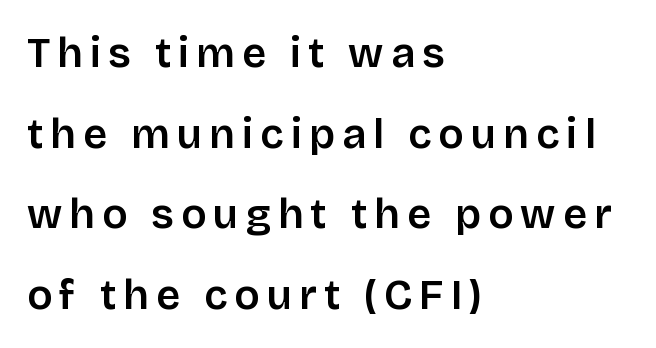
The image shows 42 px sans-serif type, upright; set left-aligned, loose line spacing (1.92x), not underlined; low stroke contrast and a large x-height.
